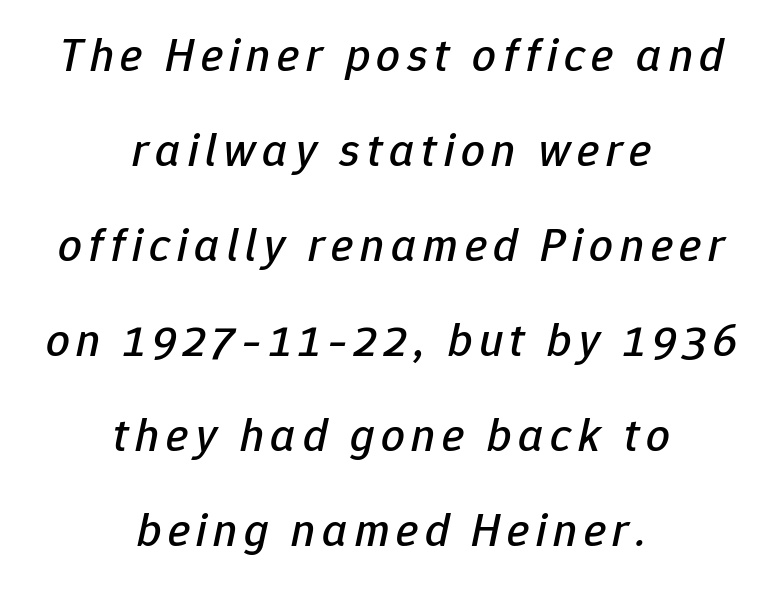
The strip under each line holds only bare page. You could not count columns in this text — the font is proportionally spaced. Notice how the stems are inclined rather than vertical — that's the hallmark of italics. Visually the block forms a symmetrical silhouette, jagged on both flanks.
